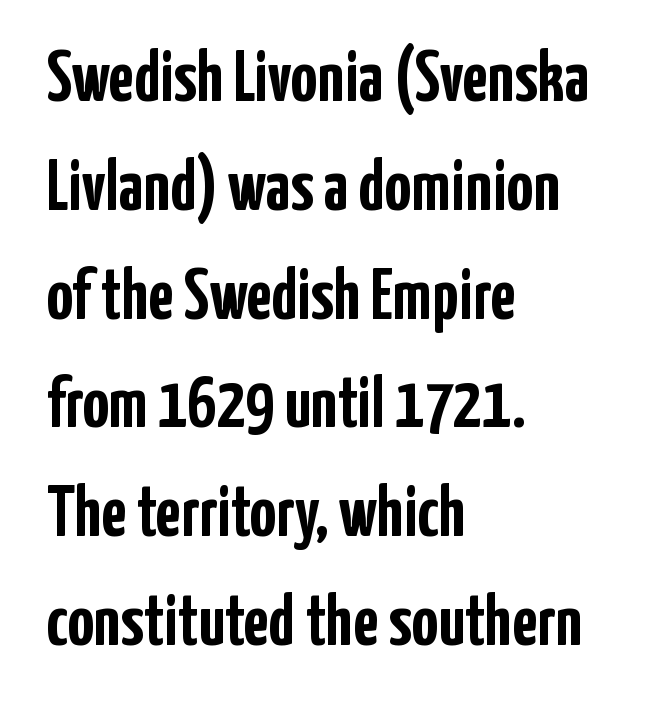
{"serif": "no", "italic": "no", "bold": "yes", "weight": "semibold", "width": "condensed", "stroke_contrast": "low", "x_height": "medium", "monospaced": "no", "underline": "no", "align": "left", "line_spacing": "normal", "line_spacing_ratio": 1.49, "letter_spacing": "normal", "letter_spacing_em": 0.0, "glyph_px": 73}
